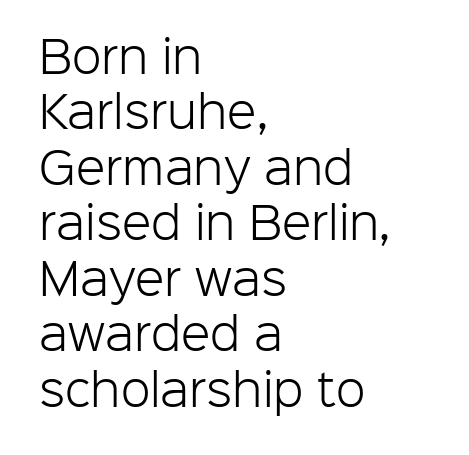
The image shows 43 px light sans-serif type, upright; set left-aligned, normal line spacing (1.29x), normal letter spacing, not underlined; low stroke contrast and a medium x-height.
